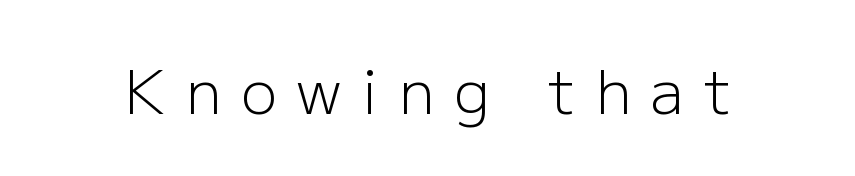
The image shows 60 px light sans-serif type, upright; set unusually wide letter spacing (+0.33 em), not underlined; low stroke contrast and a medium x-height.
